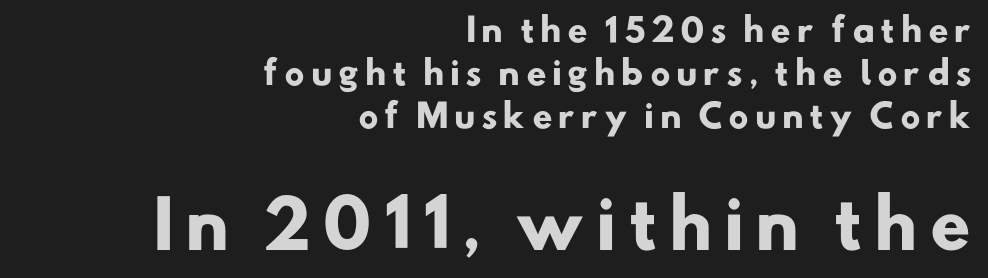
The image shows 65 px heavy sans-serif type; set right-aligned, normal line spacing (1.34x), not underlined; the second (bottom) block is 2.03x larger; low stroke contrast and a small x-height.
